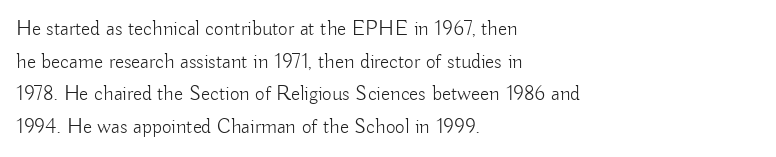
Q: Is the text bold? A: No.
Q: Is the text italic (slanted)? A: No, it is upright.
Q: Is the text underlined? A: No.
Q: How is the paragraph aligned? A: Left-aligned.
Q: Is the spacing between letters normal or unusually wide? A: Normal.
Q: Is the spacing between lines tight, normal or loose? A: Normal.
